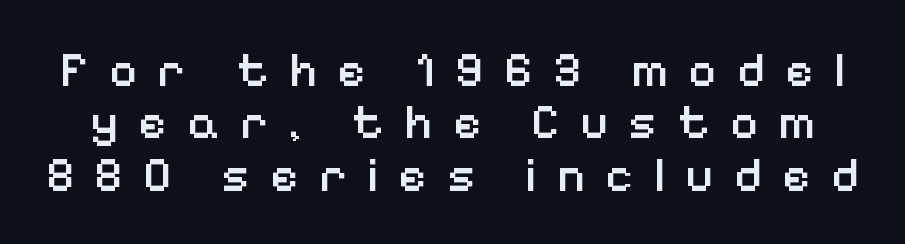
Summary of weight: moderately heavy, a semibold. Descenders are the only things crossing below the line. The text was rendered using a sans face with plain stroke endings. In terms of leading, this rendering errs on the cramped side. Honestly, the letter spacing is so wide it's the main thing you notice.
